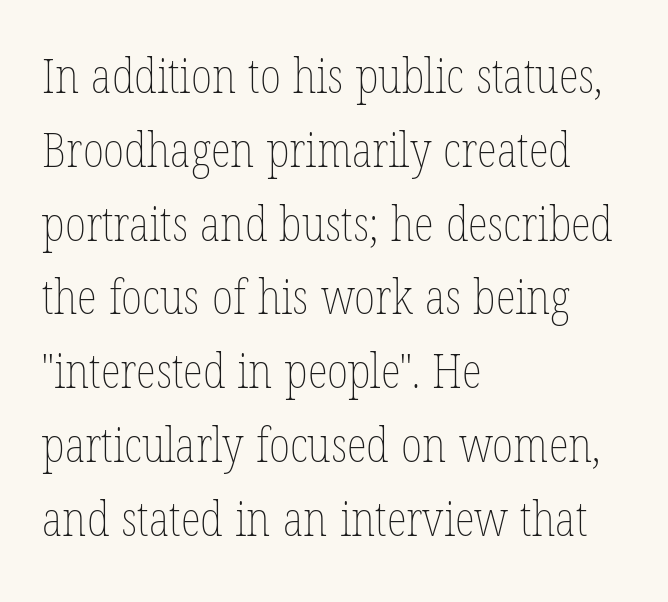
{"italic": "no", "bold": "no", "weight": "thin", "width": "condensed", "stroke_contrast": "low", "x_height": "medium", "monospaced": "no", "underline": "no", "align": "left", "line_spacing": "normal", "line_spacing_ratio": 1.57, "letter_spacing": "normal", "letter_spacing_em": 0.0, "glyph_px": 47}
